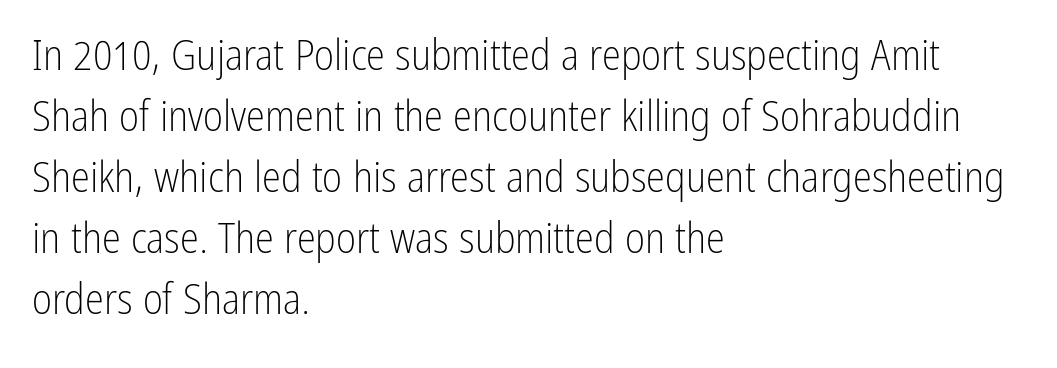
The image shows 43 px light, condensed sans-serif type, upright; set left-aligned, normal line spacing (1.42x), normal letter spacing, not underlined; low stroke contrast and a medium x-height.
